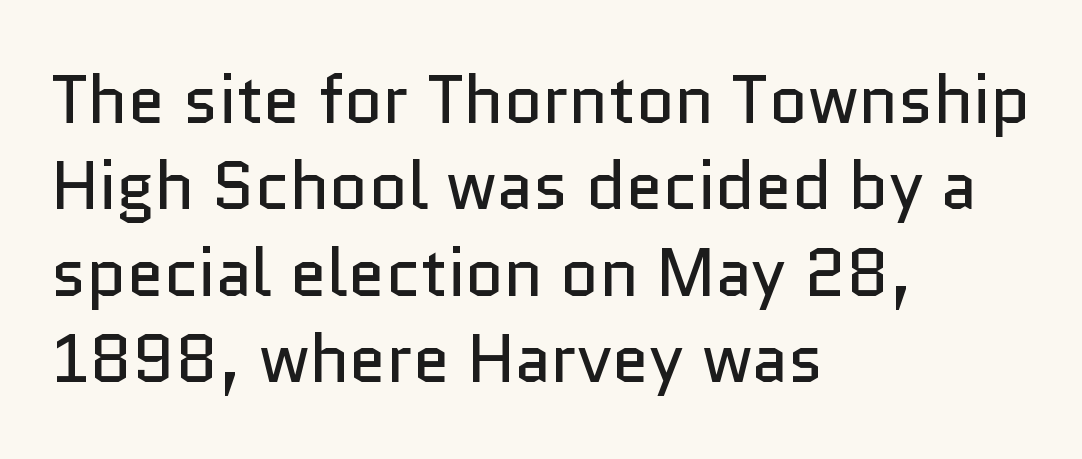
The image shows 67 px regular-weight sans-serif type, upright; set left-aligned, normal line spacing (1.29x), normal letter spacing, not underlined; low stroke contrast and a medium x-height.
